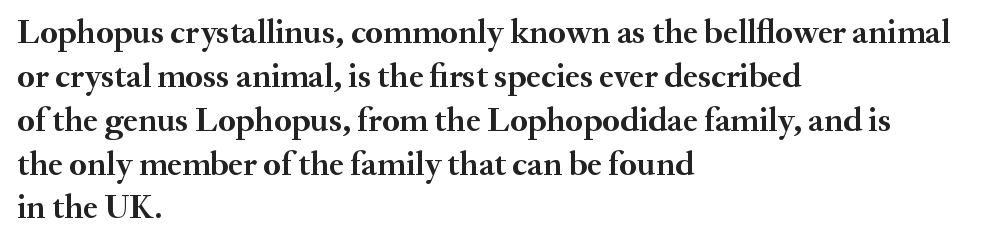
The image shows 34 px semibold serif type, upright; set left-aligned, normal line spacing (1.29x), normal letter spacing, not underlined; medium stroke contrast and a small x-height.
